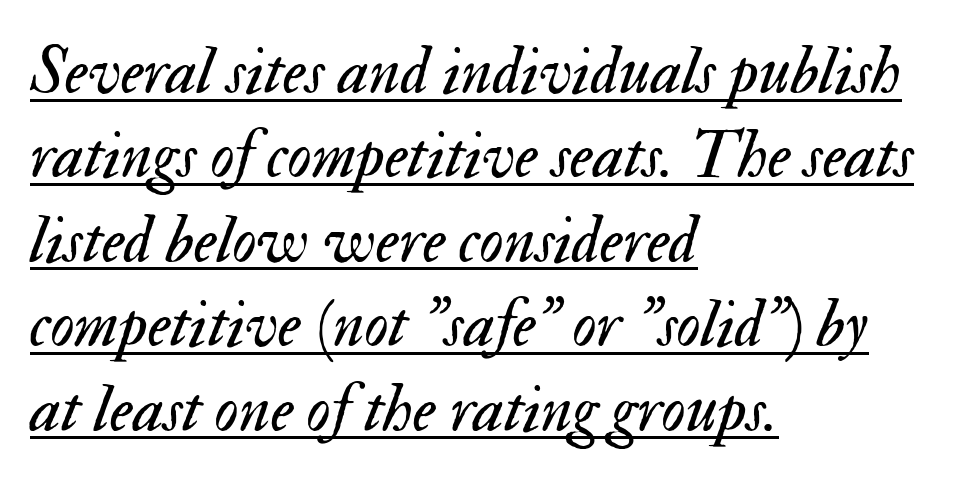
The image shows 67 px regular-weight type, italic (leaning right); set left-aligned, normal line spacing (1.26x), normal letter spacing, underlined; medium stroke contrast and a small x-height.
